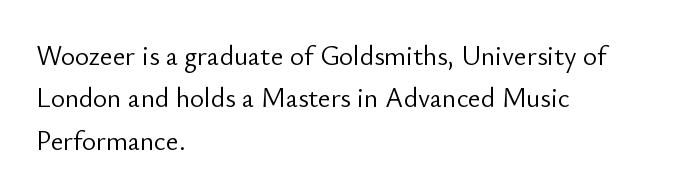
Characters follow at the spacing the type designer built in. Where is the straight margin? On the left. Weight: regular or lighter. Check the space under the baseline: it is left empty. Each new line begins a customary step beneath the previous one.
